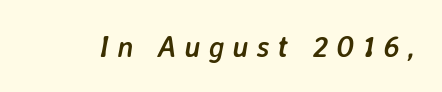
Q: Is the text bold? A: Yes.
Q: Is the text italic (slanted)? A: Yes, it leans right by about 7 degrees.
Q: Is the text underlined? A: No.
Q: Is the spacing between letters normal or unusually wide? A: Unusually wide.
Q: Width (condensed, normal, or wide)? A: Normal.
Q: Stroke contrast? A: Low.
Q: x-height? A: Medium.
Q: Monospaced? A: No.
